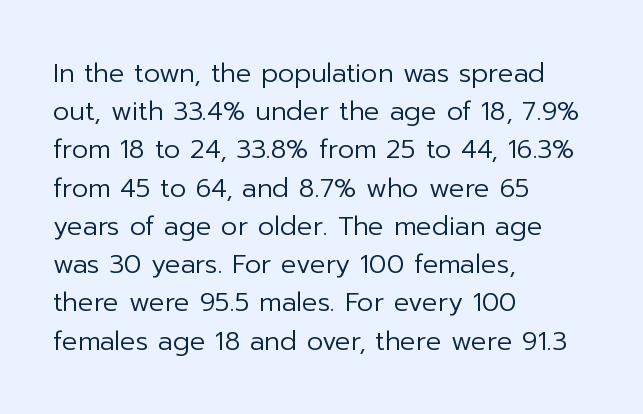
Q: Is the text bold? A: No.
Q: Is the text italic (slanted)? A: No, it is upright.
Q: Is the text underlined? A: No.
Q: How is the paragraph aligned? A: Left-aligned.
Q: Is the spacing between letters normal or unusually wide? A: Normal.
Q: Is the spacing between lines tight, normal or loose? A: Normal.
